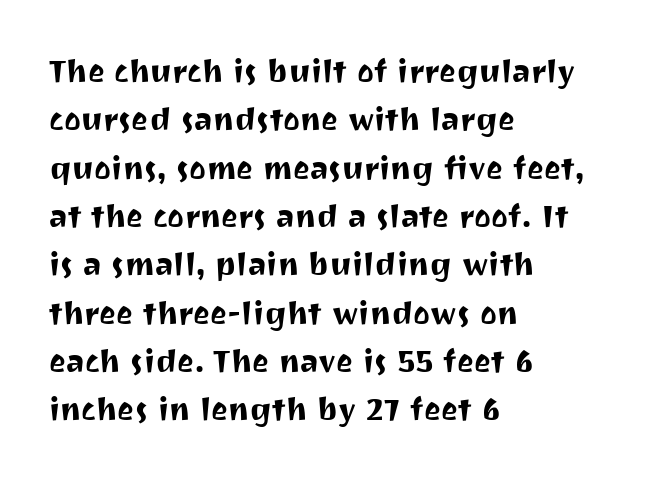
{"serif": "no", "italic": "no", "width": "normal", "stroke_contrast": "medium", "x_height": "medium", "monospaced": "no", "underline": "no", "align": "left", "line_spacing": "normal", "line_spacing_ratio": 1.51, "letter_spacing": "normal", "letter_spacing_em": 0.0, "glyph_px": 32}
